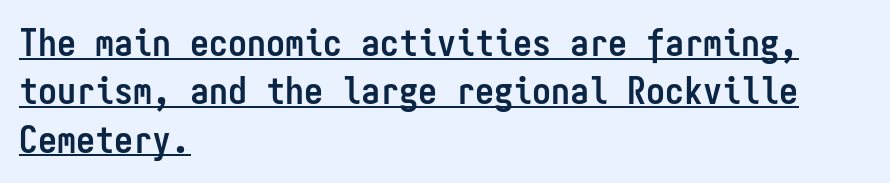
{"serif": "no", "italic": "no", "bold": "yes", "weight": "semibold", "width": "condensed", "stroke_contrast": "low", "x_height": "medium", "monospaced": "yes", "underline": "yes", "align": "left", "line_spacing": "normal", "line_spacing_ratio": 1.27, "letter_spacing": "normal", "letter_spacing_em": 0.0, "glyph_px": 38}
